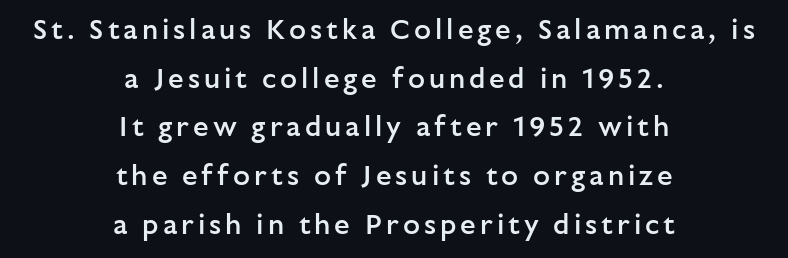
{"serif": "no", "italic": "no", "bold": "semi", "weight": "semibold", "width": "normal", "stroke_contrast": "low", "x_height": "medium", "monospaced": "no", "underline": "no", "align": "center", "line_spacing_ratio": 1.74, "glyph_px": 28}
